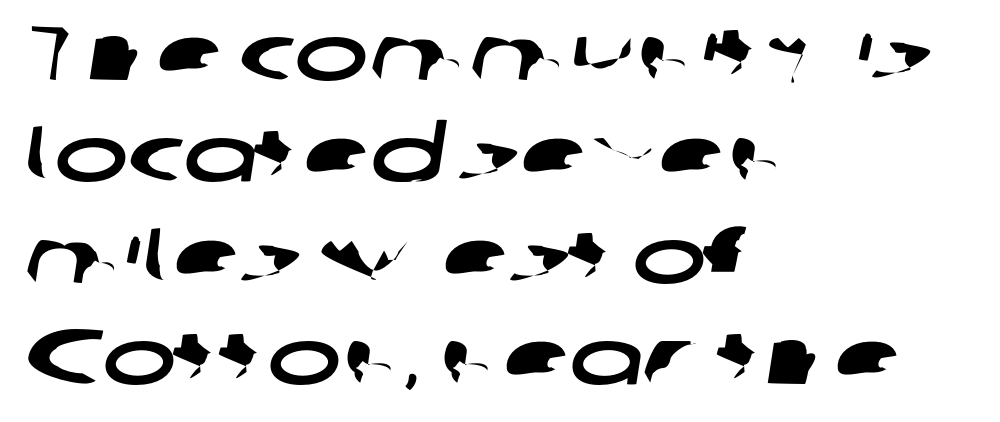
{"serif": "no", "width": "wide", "stroke_contrast": "low", "x_height": "medium", "monospaced": "no", "underline": "no", "align": "left", "line_spacing": "normal", "line_spacing_ratio": 1.3, "letter_spacing": "normal", "letter_spacing_em": 0.0, "glyph_px": 78}
